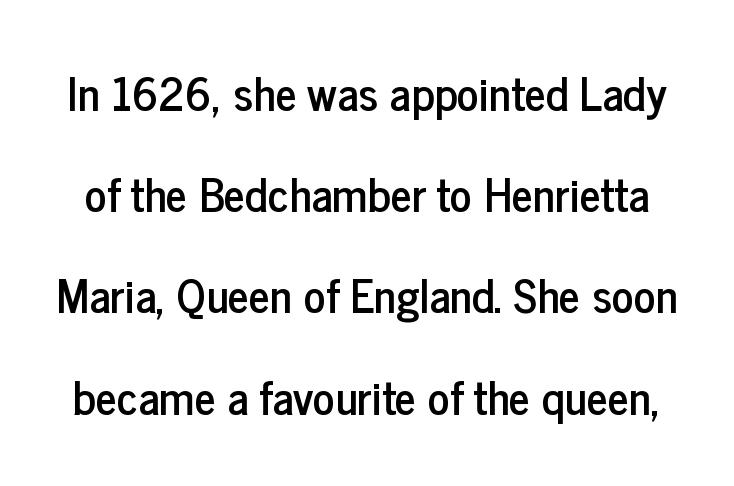
Tracking value appears to be zero — textbook default spacing. If you measured baseline to baseline, you'd find a long distance. You can tell it's not italic because the verticals are truly vertical. Looks like regular typesetting: each glyph gets only the width it needs. The space directly below the letters is spotless. Check where the strokes stop: nothing finishes them off — pure sans.
